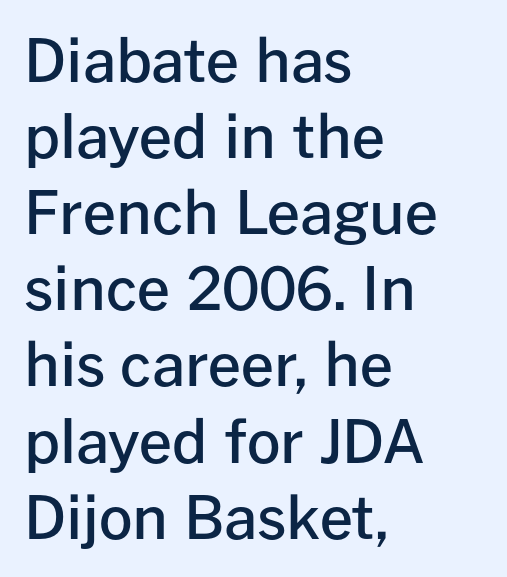
A somewhat darkened texture: the type is semibold rather than bold. What kind of face is this? One without serifs — a sans. Normally led — the rows are evenly, conventionally spaced. The passage is arranged the way most books set body copy — flush left.
